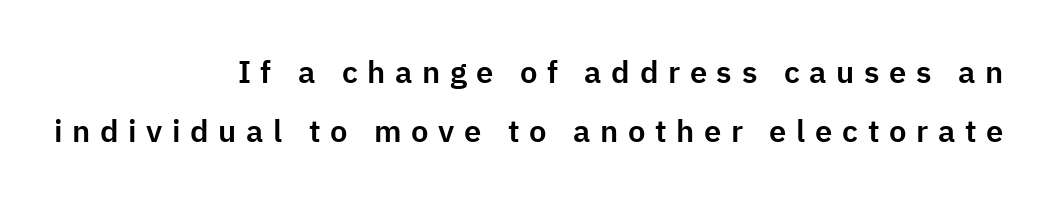
The passage shown is typed in a proportional face where columns would drift. Is this a sans? Yes — the strokes have no serifs. Only glyphs here, with clear space below each row. Does extra space separate the letters? Yes, quite a lot of it.
